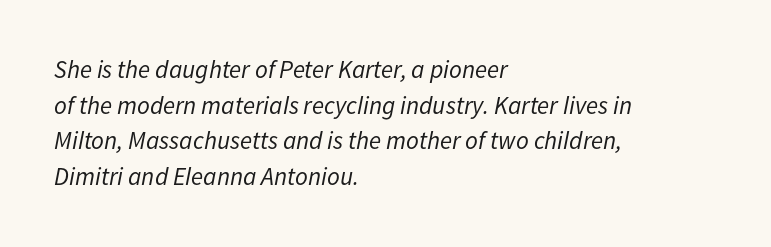
Evenly set lines give the paragraph a standard silhouette. Short note: letters normally spaced. The passage shown is not underscored anywhere. Which margin do the lines hug? The left one — the right edge is uneven. Letters have the restrained weight of plain body copy at most.
